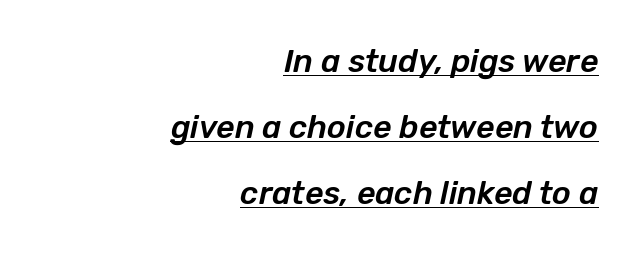
Every row of glyphs terminates at an identical x-position on the right. The specimen reads as italic at a glance. You could fit nearly another row in the gap between these rows. The letters advance in unequal steps, a hallmark of proportional type.
